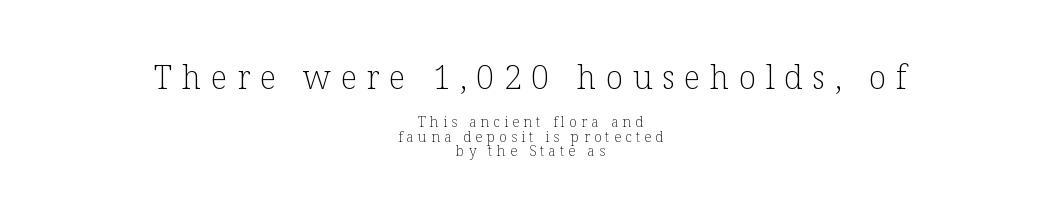
Q: Is the text bold? A: No.
Q: Is the text italic (slanted)? A: No, it is upright.
Q: Is the typeface a serif or a sans-serif typeface? A: Serif.
Q: Is the text underlined? A: No.
Q: How is the paragraph aligned? A: Centered.
Q: Is the spacing between letters normal or unusually wide? A: Unusually wide.
Q: Is the spacing between lines tight, normal or loose? A: Tight.
Q: Which block of text is set in a larger size, the first (top) or the second (bottom)? A: The first (top) one.
Q: Width (condensed, normal, or wide)? A: Normal.
Q: Stroke contrast? A: Low.
Q: x-height? A: Medium.
Q: Monospaced? A: No.
